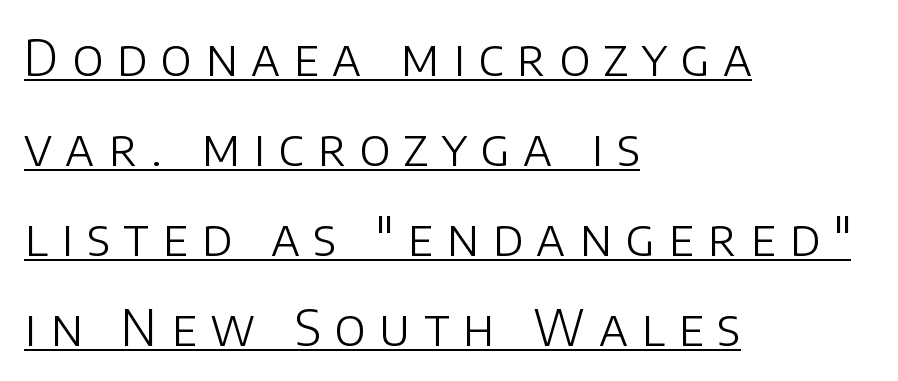
Q: Is the text bold? A: No.
Q: Is the text italic (slanted)? A: No, it is upright.
Q: Is the typeface a serif or a sans-serif typeface? A: Sans-serif.
Q: Is the text underlined? A: Yes.
Q: How is the paragraph aligned? A: Left-aligned.
Q: Is the spacing between letters normal or unusually wide? A: Unusually wide.
Q: Width (condensed, normal, or wide)? A: Normal.
Q: Stroke contrast? A: Low.
Q: x-height? A: Large.
Q: Monospaced? A: No.
